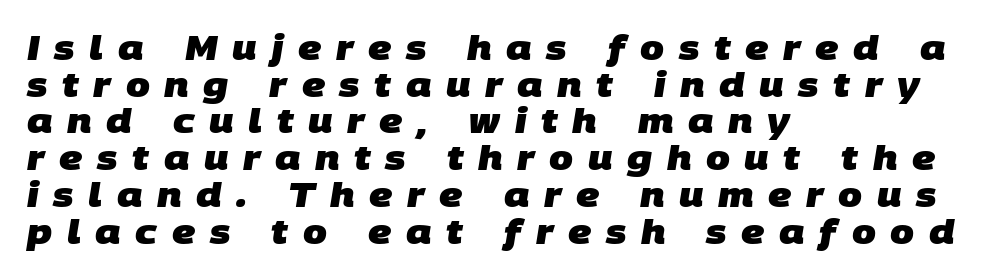
{"serif": "no", "bold": "yes", "weight": "heavy", "width": "normal", "stroke_contrast": "low", "x_height": "large", "monospaced": "no", "underline": "no", "align": "left", "line_spacing": "tight", "line_spacing_ratio": 1.08, "letter_spacing": "wide", "letter_spacing_em": 0.43, "glyph_px": 34}
